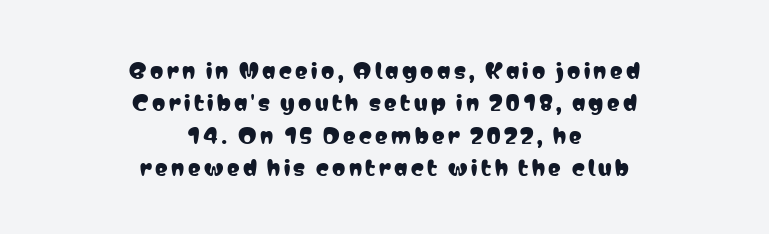
{"italic": "no", "underline": "no", "align": "center", "line_spacing": "normal", "line_spacing_ratio": 1.54, "glyph_px": 21}
